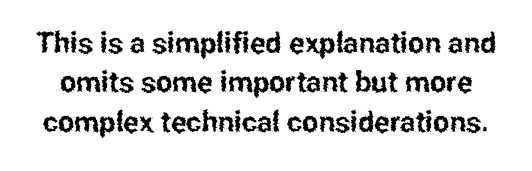
{"serif": "no", "italic": "no", "width": "condensed", "stroke_contrast": "low", "x_height": "medium", "monospaced": "no", "underline": "no", "line_spacing": "normal", "line_spacing_ratio": 1.36, "letter_spacing": "normal", "letter_spacing_em": 0.0, "glyph_px": 29}
